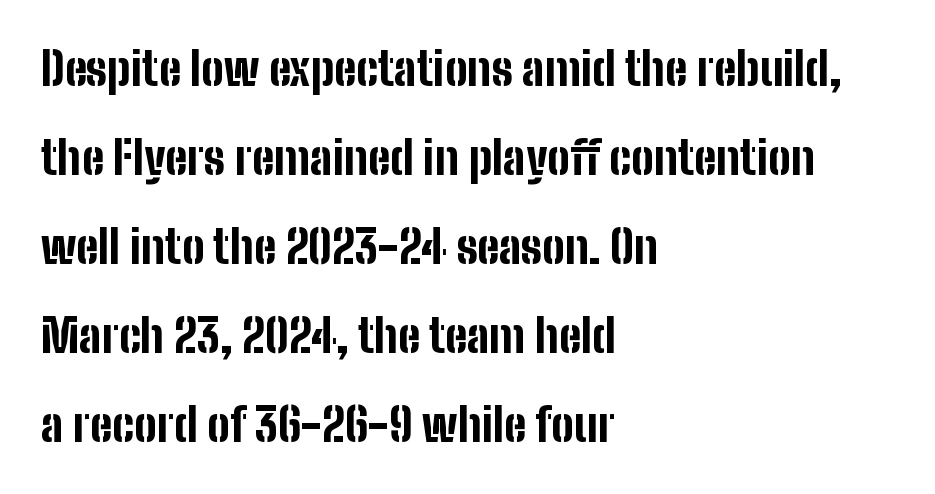
Q: Is the text bold? A: Yes.
Q: Is the text italic (slanted)? A: No, it is upright.
Q: Is the typeface a serif or a sans-serif typeface? A: Sans-serif.
Q: Is the text underlined? A: No.
Q: How is the paragraph aligned? A: Left-aligned.
Q: Is the spacing between letters normal or unusually wide? A: Normal.
Q: Is the spacing between lines tight, normal or loose? A: Loose.
Q: Width (condensed, normal, or wide)? A: Condensed.
Q: Stroke contrast? A: Low.
Q: x-height? A: Medium.
Q: Monospaced? A: No.
